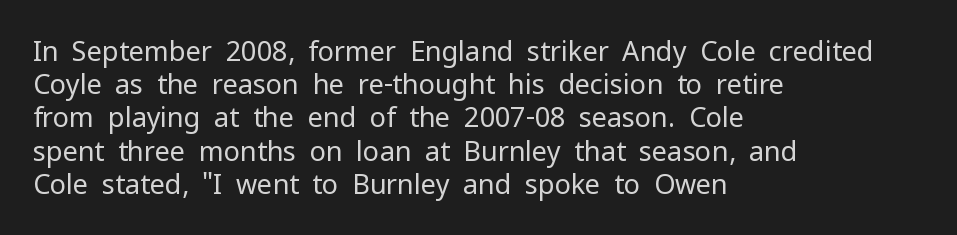
The image shows 27 px text type, upright; set left-aligned, line spacing 1.23x, normal letter spacing, not underlined.
